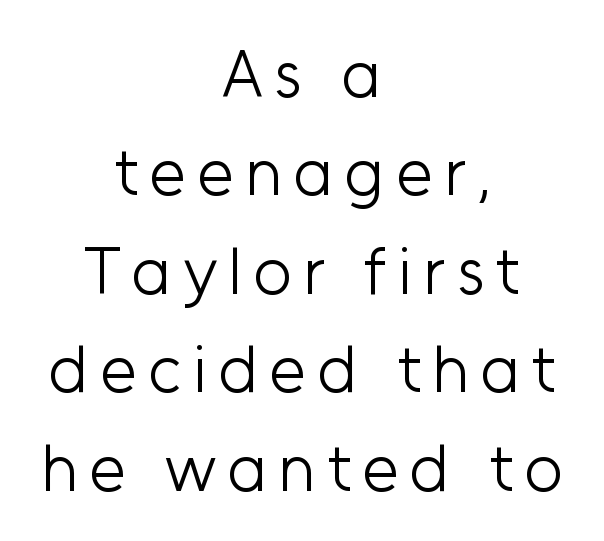
The image shows 67 px light sans-serif type, upright; set centered, normal line spacing (1.47x), not underlined; low stroke contrast and a medium x-height.
